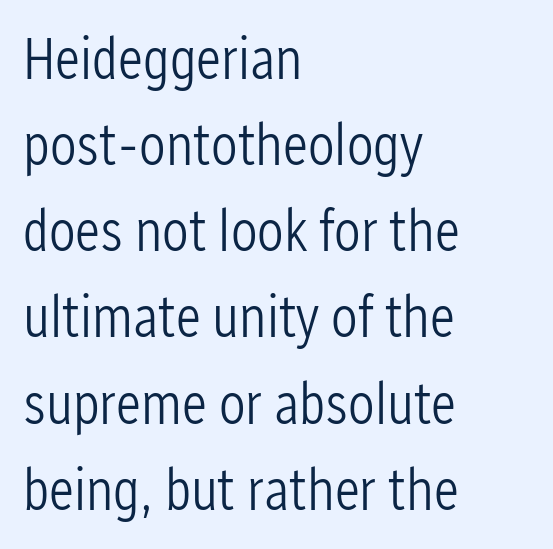
{"serif": "no", "italic": "no", "bold": "no", "weight": "light", "width": "condensed", "stroke_contrast": "low", "x_height": "medium", "monospaced": "no", "underline": "no", "align": "left", "line_spacing": "normal", "line_spacing_ratio": 1.46, "letter_spacing": "normal", "letter_spacing_em": 0.0, "glyph_px": 59}
